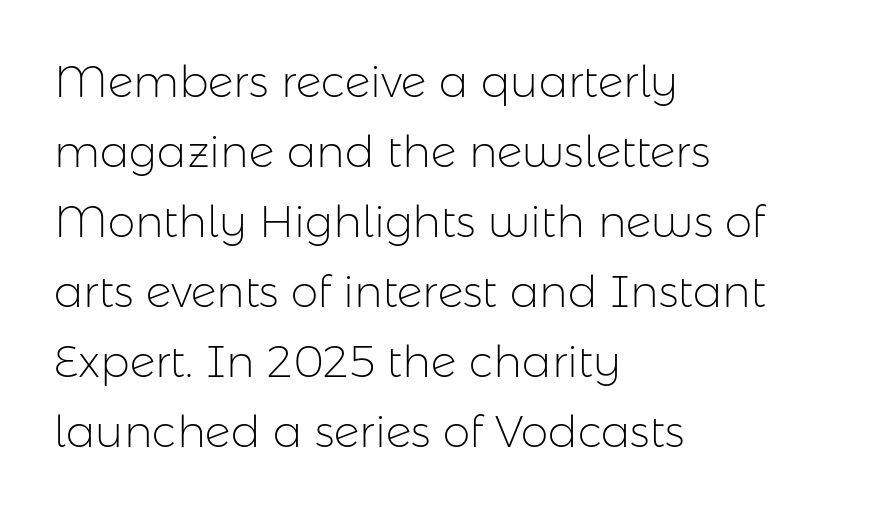
Is the letter spacing exaggerated? No — it looks like the ordinary default. The paragraph shown leans on its left margin. No italicization has been applied; the sample stays upright. The area under the type is left untouched. Serif or sans? Sans — the stroke terminals are bare. You could not count columns in this text — the font is proportionally spaced.
